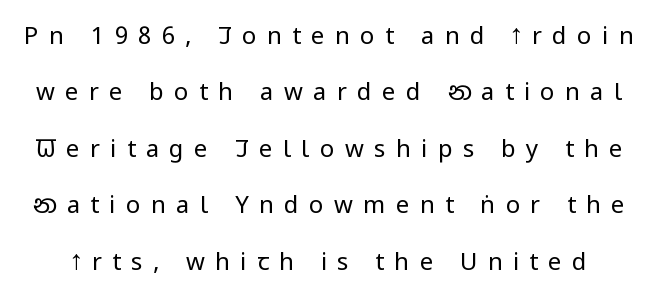
Q: Is the text bold? A: No.
Q: Is the text italic (slanted)? A: No, it is upright.
Q: Is the text underlined? A: No.
Q: Is the spacing between letters normal or unusually wide? A: Unusually wide.
Q: Is the spacing between lines tight, normal or loose? A: Loose.
